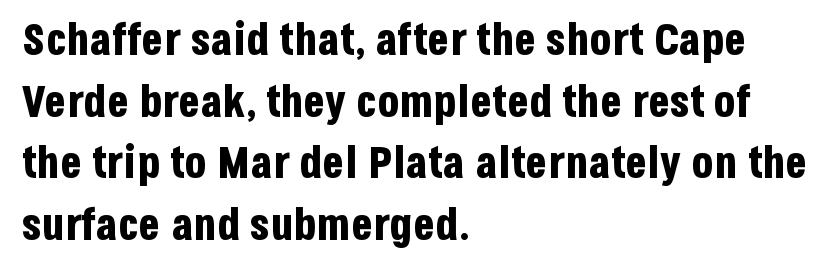
The image shows 45 px bold, condensed sans-serif type, upright; set left-aligned, normal line spacing (1.37x), normal letter spacing, not underlined; low stroke contrast and a large x-height.
